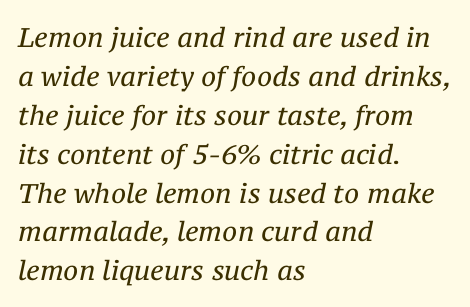
Q: Is the text bold? A: No.
Q: Is the text italic (slanted)? A: Yes, it leans right by about 12 degrees.
Q: Is the text underlined? A: No.
Q: How is the paragraph aligned? A: Left-aligned.
Q: Is the spacing between letters normal or unusually wide? A: Normal.
Q: Is the spacing between lines tight, normal or loose? A: Normal.
